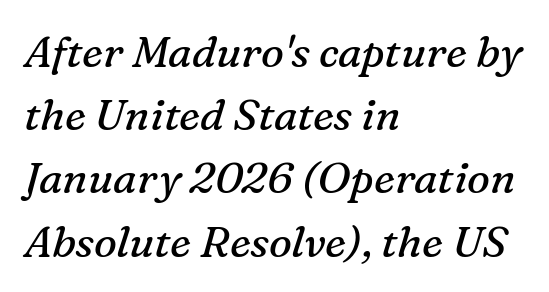
Caption: face not bold, strokes unweighted. Leading matches the norm, producing a regular column. Left-aligned paragraph, ragged on the right. Yep, that's italic — everything's leaning.
